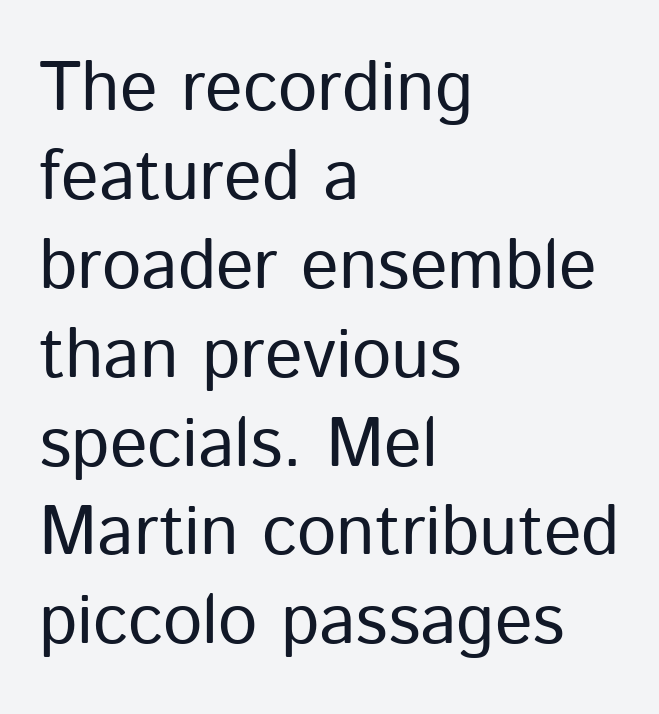
Is there much room between lines? A standard amount, neither cramped nor airy. Short and long lines alike share a common starting point at left. Nothing sits at the stroke ends, so this counts as sans-serif. Plain, unruled lines of type. In terms of letterspacing, this is plain default setting.
